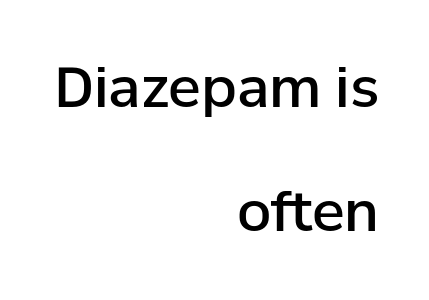
Varying glyph widths throughout — classic text-font behaviour. Nothing sits at the stroke ends, so this counts as sans-serif. The rendering uses a large line-height, opening up the rows. Here the glyphs are tracked normally, forming tight word shapes. This is the in-between weight designers call semibold or demi.
